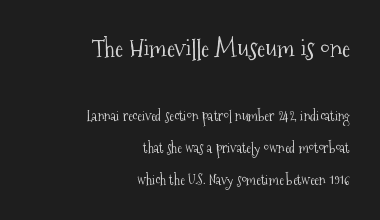
The image shows 25 px text type, upright; set right-aligned, loose line spacing (2.26x), normal letter spacing, not underlined; the first (top) block is 1.79x larger.
